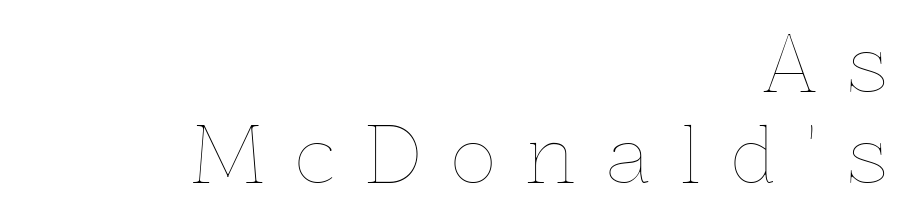
The lines in this sample share a right terminus and differ only in where they begin. The typography opts for an upright posture over an oblique one. The rendering inserts visible extra space after every character. Looks like regular typesetting: each glyph gets only the width it needs.
